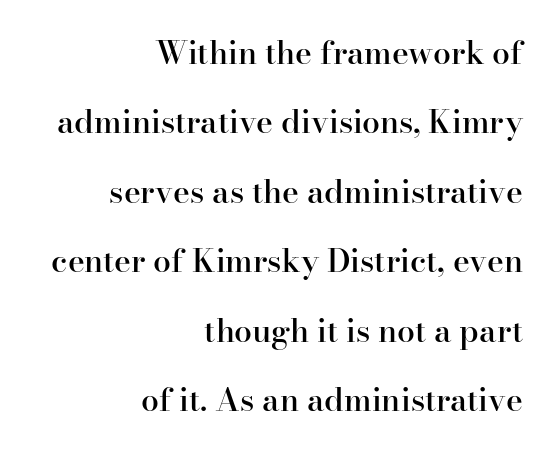
The image shows 32 px semibold serif type, upright; set right-aligned, loose line spacing (2.17x), normal letter spacing, not underlined; high stroke contrast and a small x-height.
